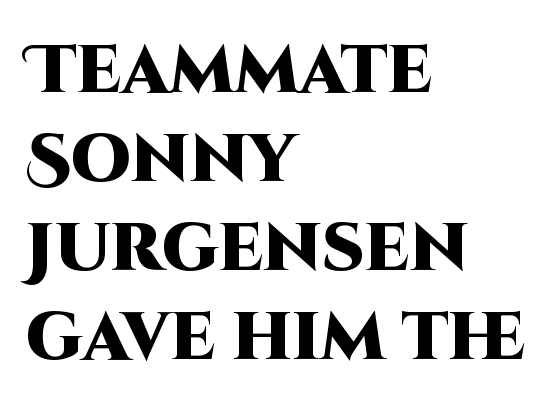
Q: Is the text bold? A: Yes.
Q: Is the text italic (slanted)? A: No, it is upright.
Q: Is the typeface a serif or a sans-serif typeface? A: Sans-serif.
Q: Is the text underlined? A: No.
Q: How is the paragraph aligned? A: Left-aligned.
Q: Is the spacing between letters normal or unusually wide? A: Normal.
Q: Is the spacing between lines tight, normal or loose? A: Normal.
Q: Width (condensed, normal, or wide)? A: Normal.
Q: Stroke contrast? A: High.
Q: x-height? A: Large.
Q: Monospaced? A: No.
